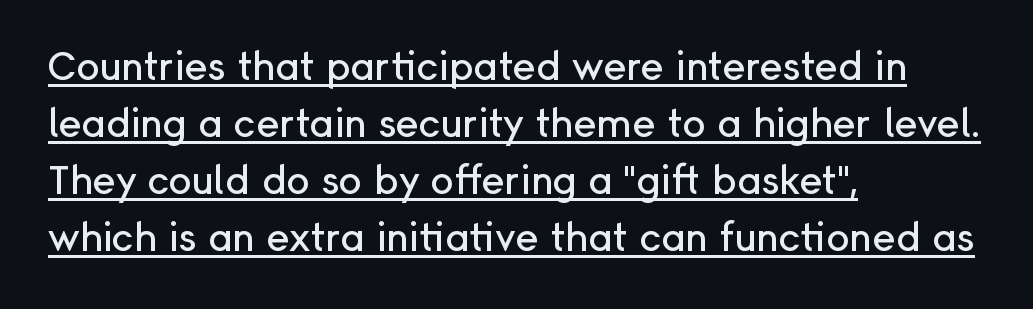
The image shows 39 px sans-serif type, upright; set left-aligned, normal line spacing (1.46x), normal letter spacing, underlined; low stroke contrast and a medium x-height.
